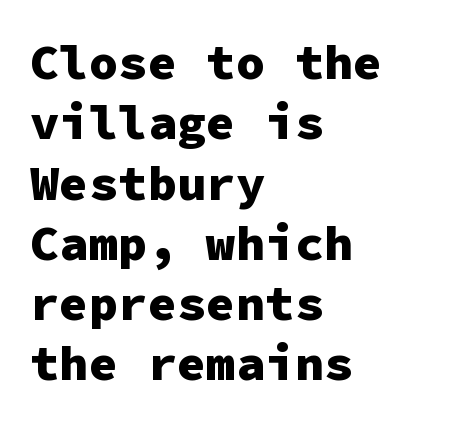
Q: Is the text bold? A: Yes.
Q: Is the text italic (slanted)? A: No, it is upright.
Q: Is the typeface a serif or a sans-serif typeface? A: Sans-serif.
Q: Is the text underlined? A: No.
Q: How is the paragraph aligned? A: Left-aligned.
Q: Is the spacing between letters normal or unusually wide? A: Normal.
Q: Width (condensed, normal, or wide)? A: Normal.
Q: Stroke contrast? A: Low.
Q: x-height? A: Medium.
Q: Monospaced? A: Yes.
